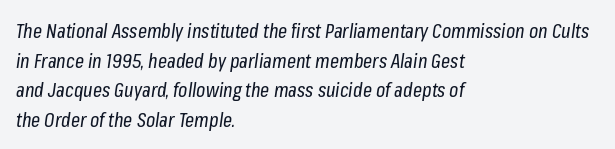
{"italic": "yes", "lean": "right", "slant_degrees": 8, "bold": "no", "underline": "no", "align": "left", "line_spacing": "normal", "line_spacing_ratio": 1.48, "letter_spacing": "normal", "letter_spacing_em": 0.0, "glyph_px": 20}
